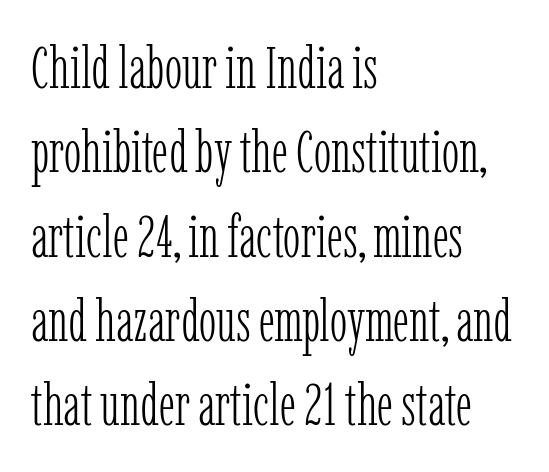
The text block is weighted toward the left margin, trailing off unevenly rightward. Descenders are the only things crossing below the line. A typesetter would call this leading conventional body-copy spacing. This is the regular roman posture of the typeface. The characters are drawn with everyday or finer stroke widths.
